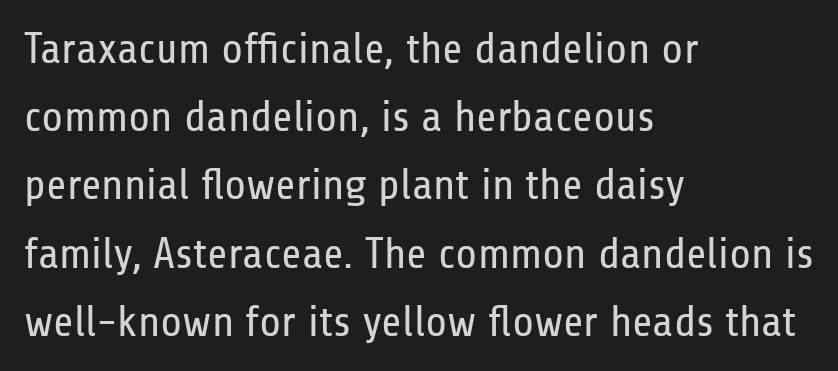
The image shows 44 px regular-weight, condensed sans-serif type, upright; set left-aligned, normal line spacing (1.55x), normal letter spacing, not underlined; low stroke contrast and a medium x-height.
